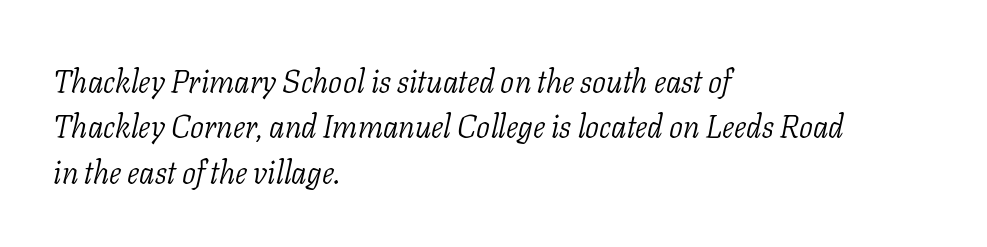
Is the stroke heavy? The answer is a plain regular-or-lighter. This sample has the flowing, uneven cadence of proportional lettering. A clean baseline with only descenders dipping below it. Standard letterfit; no display-style spreading of the glyphs.
